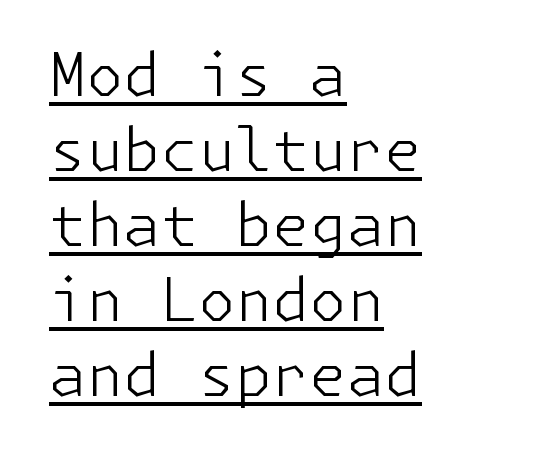
A roman cut, with each character standing at attention. How would I describe the line gaps? Plain and ordinary. Vertical stems look standard width or narrower in stroke. The characters display no serif detailing; their extremities are plain.
